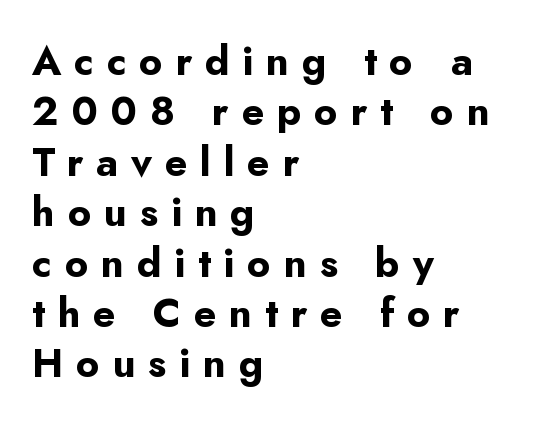
Q: Is the text bold? A: Yes.
Q: Is the text italic (slanted)? A: No, it is upright.
Q: Is the typeface a serif or a sans-serif typeface? A: Sans-serif.
Q: Is the text underlined? A: No.
Q: How is the paragraph aligned? A: Left-aligned.
Q: Is the spacing between letters normal or unusually wide? A: Unusually wide.
Q: Is the spacing between lines tight, normal or loose? A: Normal.
Q: Width (condensed, normal, or wide)? A: Normal.
Q: Stroke contrast? A: Low.
Q: x-height? A: Small.
Q: Monospaced? A: No.
